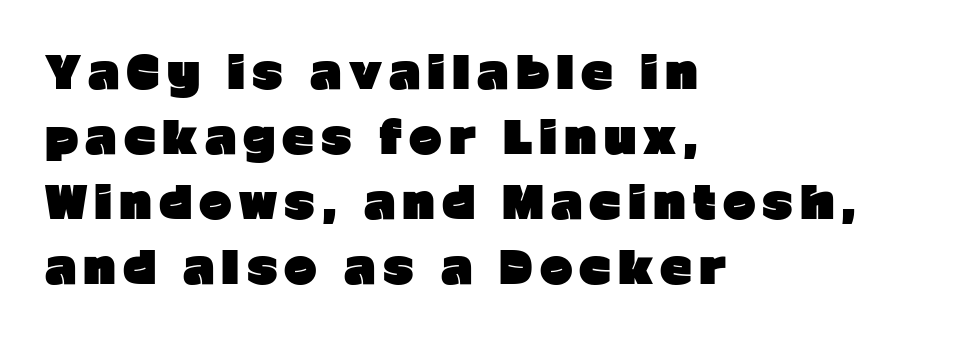
Regarding serifs, this sample does without them. Nope, not italic — everything's standing straight. As a designer I'd log this as weight 700, bold. Quick note: underline off.
